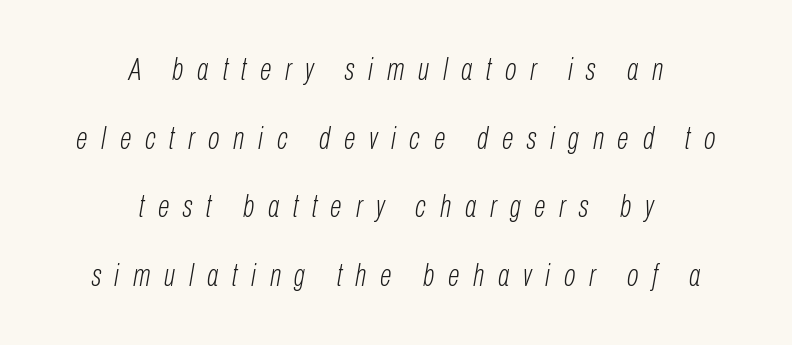
{"italic": "yes", "lean": "right", "slant_degrees": 10, "bold": "no", "weight": "light", "width": "condensed", "stroke_contrast": "low", "x_height": "medium", "monospaced": "no", "underline": "no", "align": "center", "line_spacing": "loose", "line_spacing_ratio": 2.21, "letter_spacing": "wide", "letter_spacing_em": 0.44, "glyph_px": 31}
